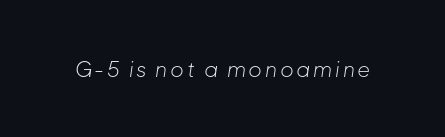
{"italic": "yes", "lean": "right", "slant_degrees": 8, "bold": "no", "underline": "no", "glyph_px": 21}
